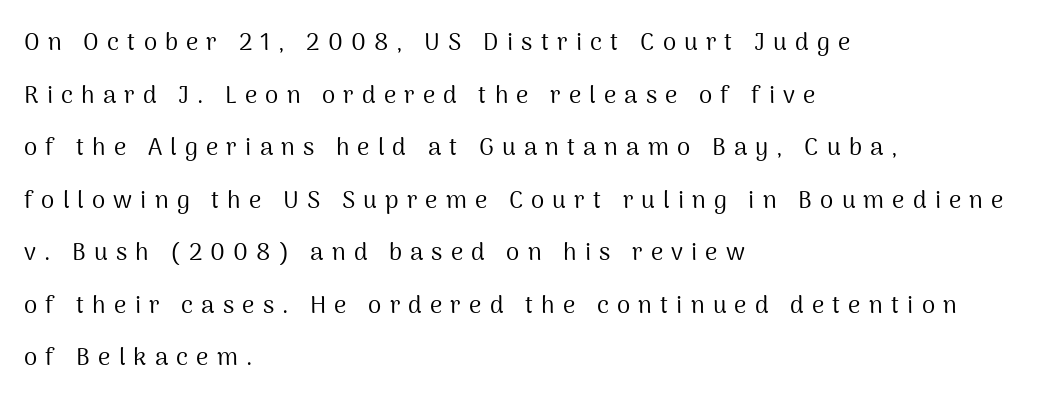
Letters rest on an invisible, unmarked baseline. The line texture is sparse and dotted thanks to wide tracking. A student would call this left alignment; a typographer would say flush left, rag right. The block of text is sparse from top to bottom, with ample space between rows.
